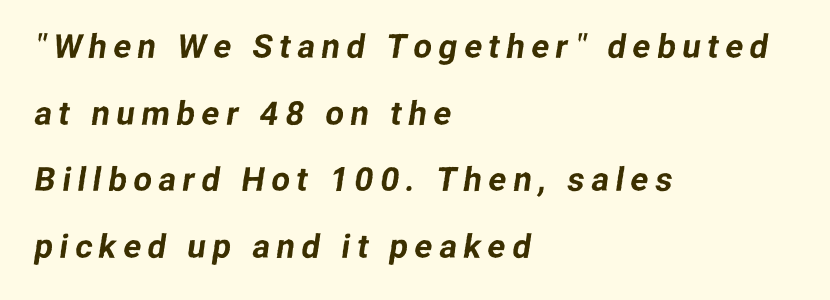
Q: Is the typeface a serif or a sans-serif typeface? A: Sans-serif.
Q: Is the text underlined? A: No.
Q: How is the paragraph aligned? A: Left-aligned.
Q: Is the spacing between letters normal or unusually wide? A: Unusually wide.
Q: Is the spacing between lines tight, normal or loose? A: Loose.
Q: Width (condensed, normal, or wide)? A: Normal.
Q: Stroke contrast? A: Low.
Q: x-height? A: Medium.
Q: Monospaced? A: No.
